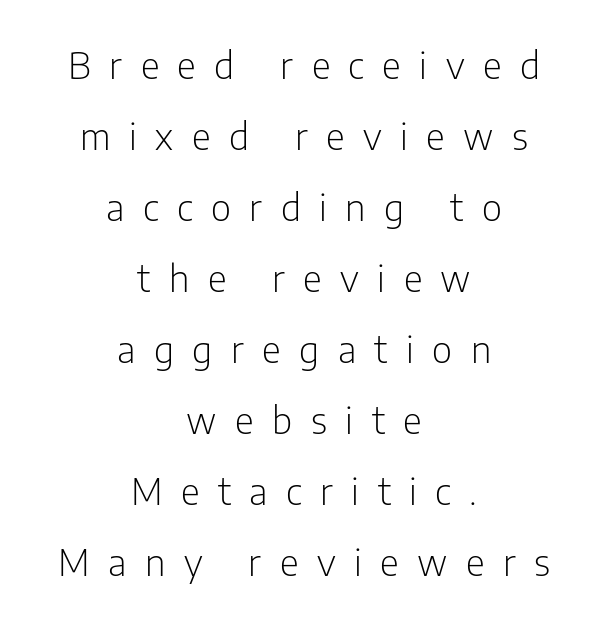
Q: Is the text bold? A: No.
Q: Is the text italic (slanted)? A: No, it is upright.
Q: Is the typeface a serif or a sans-serif typeface? A: Sans-serif.
Q: Is the text underlined? A: No.
Q: How is the paragraph aligned? A: Centered.
Q: Is the spacing between letters normal or unusually wide? A: Unusually wide.
Q: Is the spacing between lines tight, normal or loose? A: Loose.
Q: Width (condensed, normal, or wide)? A: Condensed.
Q: Stroke contrast? A: Low.
Q: x-height? A: Medium.
Q: Monospaced? A: No.
